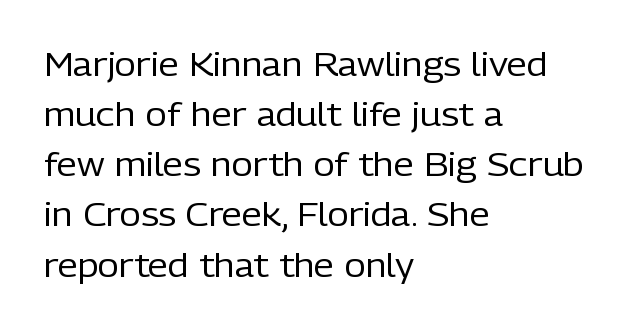
The image shows 33 px regular-weight sans-serif type, upright; set left-aligned, normal line spacing (1.52x), normal letter spacing, not underlined; low stroke contrast and a medium x-height.
